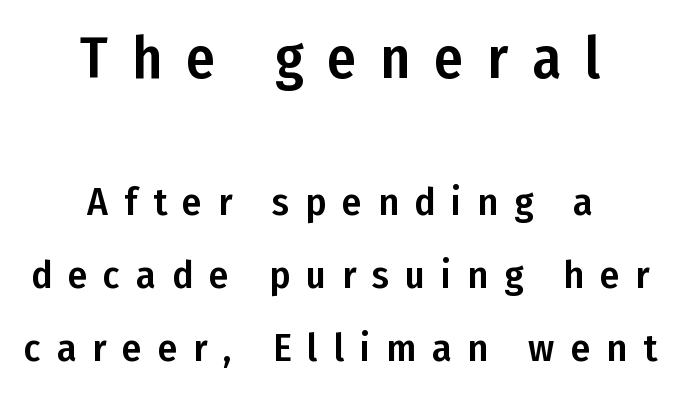
The image shows 58 px condensed sans-serif type, upright; set centered, line spacing 1.87x, unusually wide letter spacing (+0.41 em), not underlined; the first (top) block is 1.49x larger; low stroke contrast and a medium x-height.
